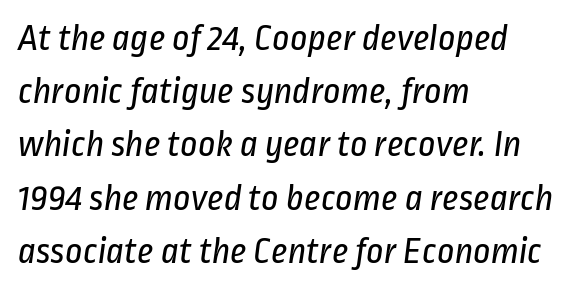
Is the type heavy? It reads as light-to-regular instead. The space beneath each line is pristine and unruled. The rag falls on the right side of this text block. Note the varied advance widths — an 'i' is clearly narrower than an 'm'.
